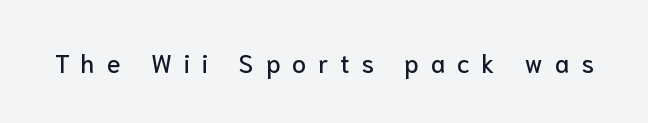
The image shows 25 px text type, upright; set unusually wide letter spacing (+0.48 em), not underlined.
